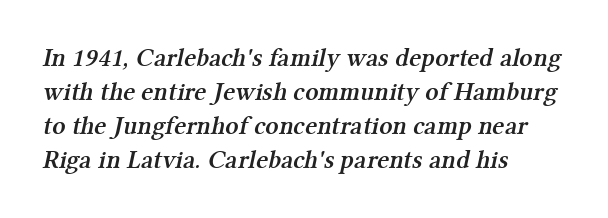
Q: Is the text bold? A: Semi-bold.
Q: Is the text underlined? A: No.
Q: How is the paragraph aligned? A: Left-aligned.
Q: Is the spacing between letters normal or unusually wide? A: Normal.
Q: Is the spacing between lines tight, normal or loose? A: Normal.
